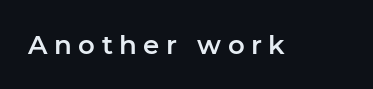
Q: Is the text italic (slanted)? A: No, it is upright.
Q: Is the text underlined? A: No.
Q: Is the spacing between letters normal or unusually wide? A: Unusually wide.
